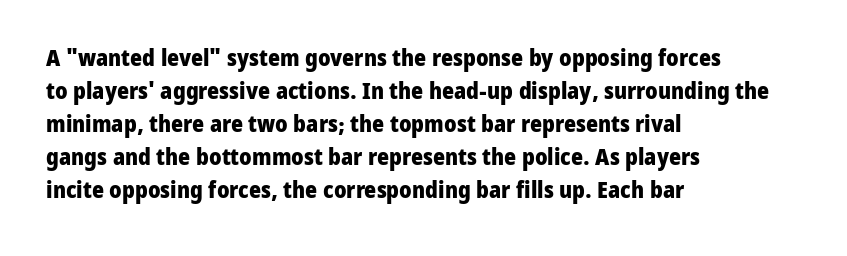
Q: Is the text bold? A: Yes.
Q: Is the text italic (slanted)? A: No, it is upright.
Q: Is the text underlined? A: No.
Q: How is the paragraph aligned? A: Left-aligned.
Q: Is the spacing between letters normal or unusually wide? A: Normal.
Q: Is the spacing between lines tight, normal or loose? A: Normal.
